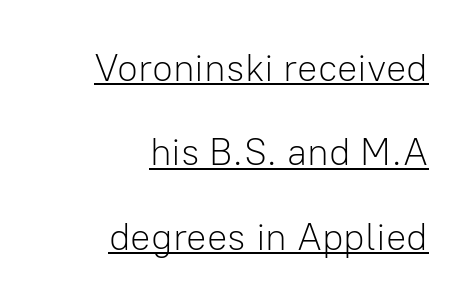
Q: Is the text bold? A: No.
Q: Is the text italic (slanted)? A: No, it is upright.
Q: Is the typeface a serif or a sans-serif typeface? A: Sans-serif.
Q: Is the text underlined? A: Yes.
Q: How is the paragraph aligned? A: Right-aligned.
Q: Is the spacing between letters normal or unusually wide? A: Normal.
Q: Is the spacing between lines tight, normal or loose? A: Loose.
Q: Width (condensed, normal, or wide)? A: Normal.
Q: Stroke contrast? A: Low.
Q: x-height? A: Medium.
Q: Monospaced? A: No.
